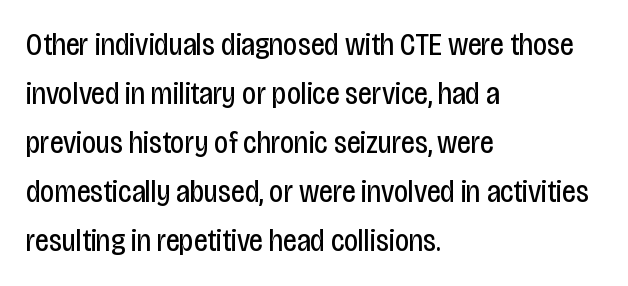
Q: Is the text bold? A: No.
Q: Is the text italic (slanted)? A: No, it is upright.
Q: Is the typeface a serif or a sans-serif typeface? A: Sans-serif.
Q: Is the text underlined? A: No.
Q: How is the paragraph aligned? A: Left-aligned.
Q: Is the spacing between letters normal or unusually wide? A: Normal.
Q: Is the spacing between lines tight, normal or loose? A: Normal.
Q: Width (condensed, normal, or wide)? A: Condensed.
Q: Stroke contrast? A: Low.
Q: x-height? A: Large.
Q: Monospaced? A: No.
